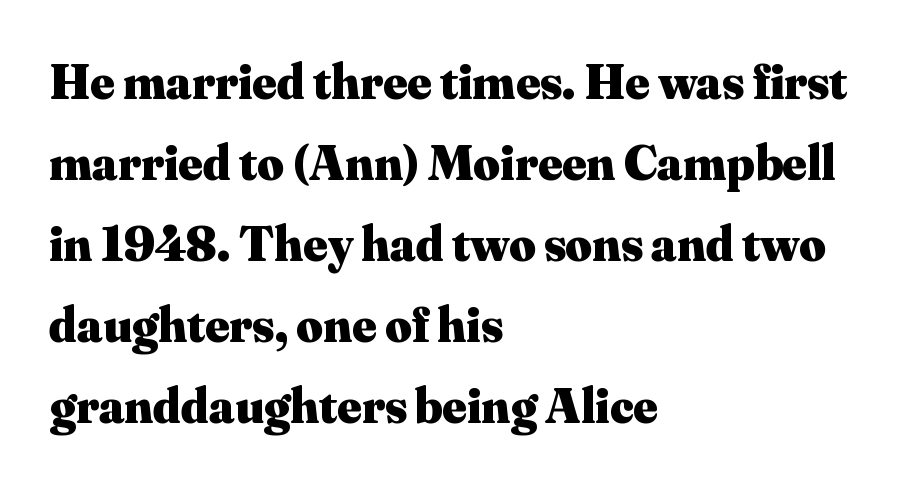
The image shows 51 px heavy serif type, upright; set left-aligned, normal line spacing (1.59x), normal letter spacing, not underlined; medium stroke contrast and a small x-height.
